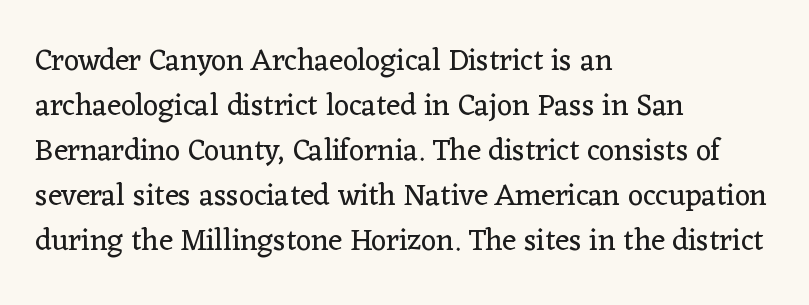
The image shows 30 px regular-weight serif type, upright; set left-aligned, normal line spacing (1.5x), normal letter spacing, not underlined; low stroke contrast and a medium x-height.
